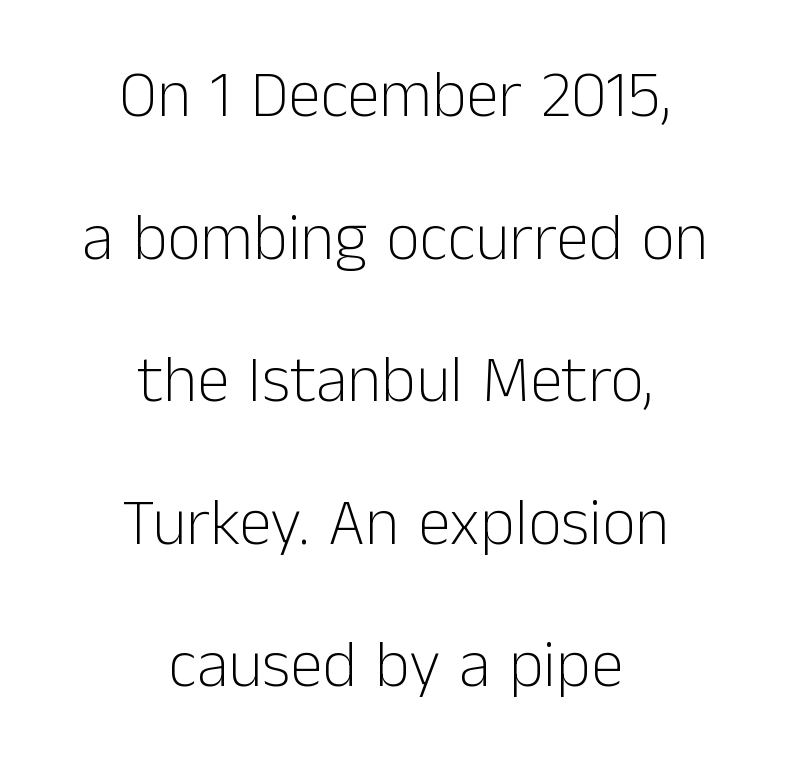
The image shows 66 px light sans-serif type, upright; set centered, loose line spacing (2.16x), normal letter spacing, not underlined; low stroke contrast and a medium x-height.
